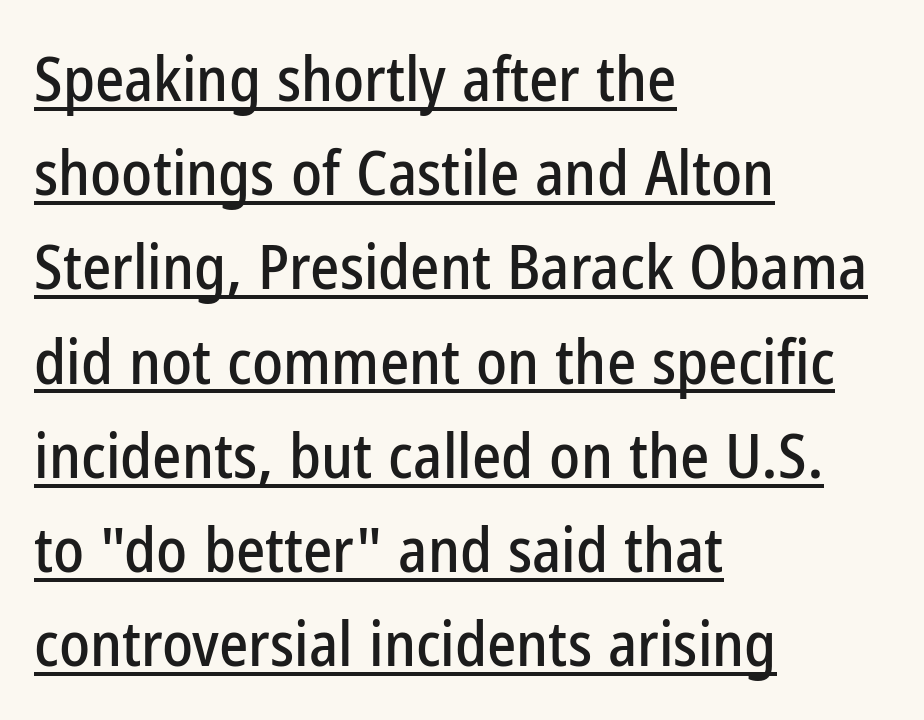
Q: Is the text italic (slanted)? A: No, it is upright.
Q: Is the typeface a serif or a sans-serif typeface? A: Sans-serif.
Q: Is the text underlined? A: Yes.
Q: How is the paragraph aligned? A: Left-aligned.
Q: Is the spacing between letters normal or unusually wide? A: Normal.
Q: Is the spacing between lines tight, normal or loose? A: Normal.
Q: Width (condensed, normal, or wide)? A: Condensed.
Q: Stroke contrast? A: Low.
Q: x-height? A: Medium.
Q: Monospaced? A: No.
